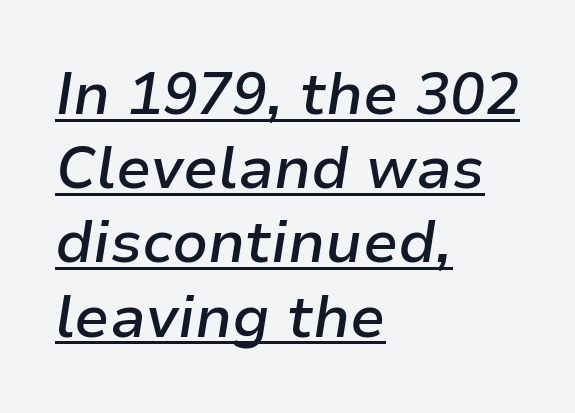
Q: Is the text bold? A: Semi-bold.
Q: Is the text italic (slanted)? A: Yes, it leans right by about 9 degrees.
Q: Is the text underlined? A: Yes.
Q: How is the paragraph aligned? A: Left-aligned.
Q: Is the spacing between letters normal or unusually wide? A: Normal.
Q: Is the spacing between lines tight, normal or loose? A: Normal.
Q: Width (condensed, normal, or wide)? A: Normal.
Q: Stroke contrast? A: Low.
Q: x-height? A: Medium.
Q: Monospaced? A: No.
